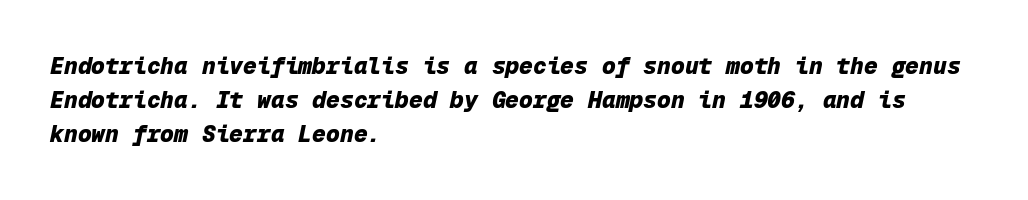
{"italic": "yes", "lean": "right", "slant_degrees": 12, "bold": "yes", "underline": "no", "align": "left", "line_spacing": "normal", "line_spacing_ratio": 1.48, "letter_spacing": "normal", "letter_spacing_em": 0.0, "glyph_px": 23}
